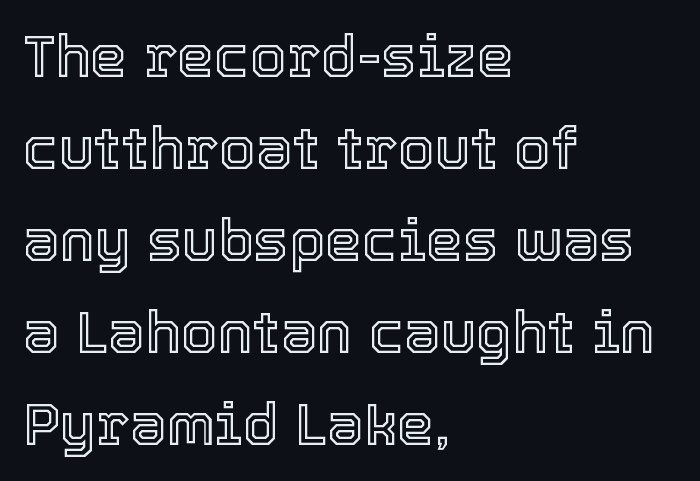
The image shows 59 px text type, upright; set left-aligned, normal line spacing (1.56x), normal letter spacing, not underlined; a medium x-height.
